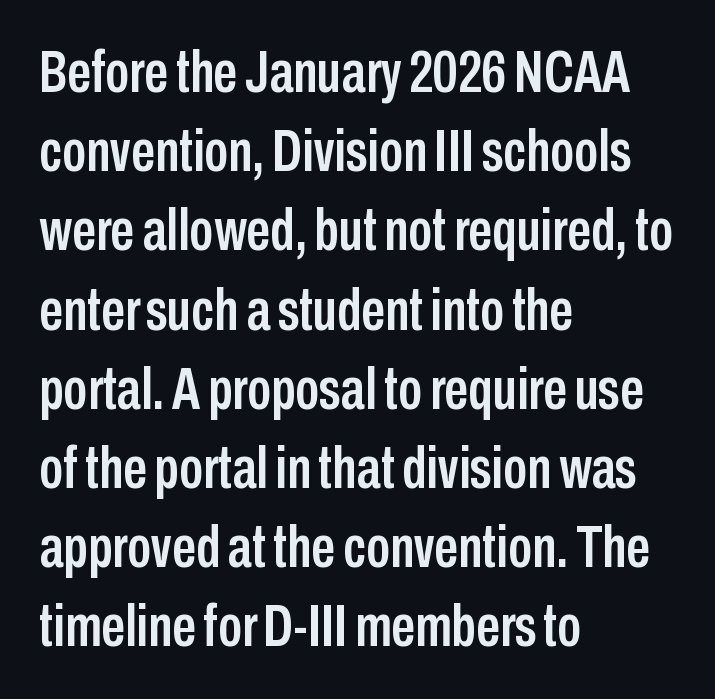
{"serif": "no", "italic": "no", "width": "condensed", "stroke_contrast": "low", "x_height": "medium", "monospaced": "no", "underline": "no", "align": "left", "line_spacing": "normal", "line_spacing_ratio": 1.32, "letter_spacing": "normal", "letter_spacing_em": 0.0, "glyph_px": 60}
